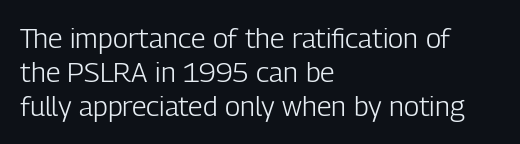
{"serif": "no", "italic": "no", "bold": "no", "weight": "light", "width": "condensed", "stroke_contrast": "low", "x_height": "medium", "monospaced": "no", "underline": "no", "align": "left", "line_spacing_ratio": 1.22, "letter_spacing": "normal", "letter_spacing_em": 0.0, "glyph_px": 28}
